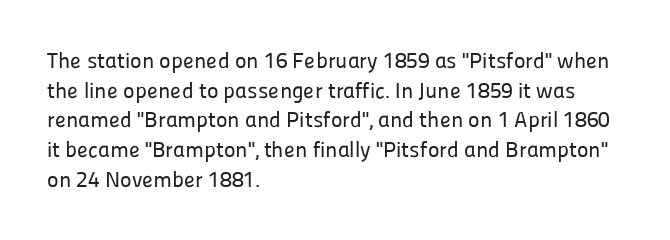
Q: Is the text italic (slanted)? A: No, it is upright.
Q: Is the text underlined? A: No.
Q: How is the paragraph aligned? A: Left-aligned.
Q: Is the spacing between letters normal or unusually wide? A: Normal.
Q: Is the spacing between lines tight, normal or loose? A: Normal.
